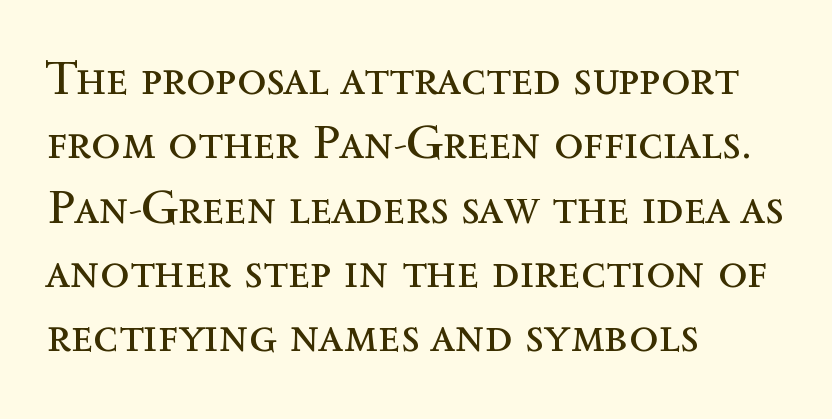
Q: Is the text bold? A: No.
Q: Is the text italic (slanted)? A: No, it is upright.
Q: Is the text underlined? A: No.
Q: How is the paragraph aligned? A: Left-aligned.
Q: Is the spacing between letters normal or unusually wide? A: Normal.
Q: Is the spacing between lines tight, normal or loose? A: Normal.
Q: Width (condensed, normal, or wide)? A: Normal.
Q: x-height? A: Medium.
Q: Monospaced? A: No.
